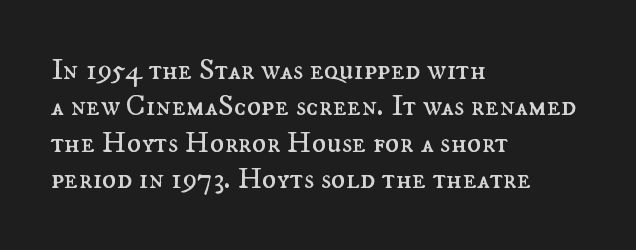
{"italic": "no", "bold": "no", "weight": "regular", "width": "normal", "stroke_contrast": "medium", "x_height": "small", "monospaced": "no", "underline": "no", "align": "left", "line_spacing_ratio": 1.21, "letter_spacing": "normal", "letter_spacing_em": 0.0, "glyph_px": 30}
